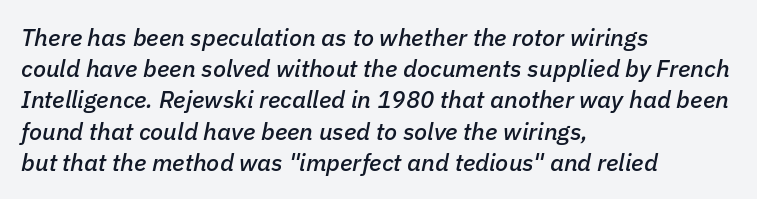
Q: Is the text italic (slanted)? A: Yes, it leans right by about 11 degrees.
Q: Is the text underlined? A: No.
Q: How is the paragraph aligned? A: Left-aligned.
Q: Is the spacing between letters normal or unusually wide? A: Normal.
Q: Is the spacing between lines tight, normal or loose? A: Normal.
